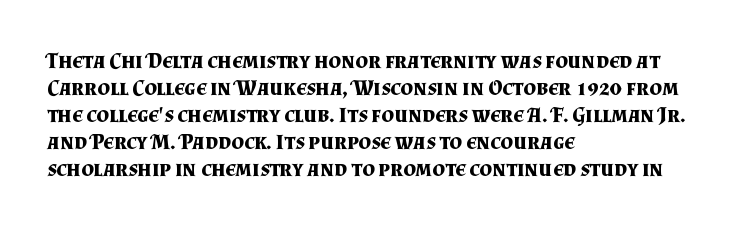
The setting favours the left margin, as ordinary paragraphs usually do. The strip under each line holds only bare page. Every letter is thick-stroked: bold, no question. In terms of posture, this sample is upright. Is the letter spacing exaggerated? No — it looks like the ordinary default.
